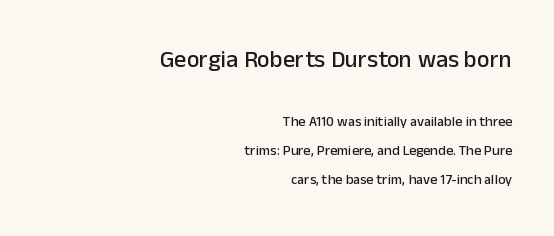
{"italic": "no", "underline": "no", "align": "right", "line_spacing": "loose", "line_spacing_ratio": 2.07, "letter_spacing": "normal", "letter_spacing_em": 0.0, "larger_block": "first", "size_ratio": 1.71, "glyph_px": 24}
